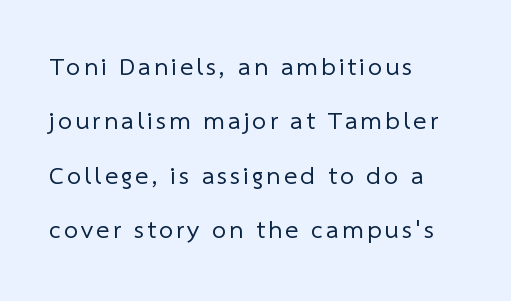
{"bold": "no", "underline": "no", "align": "left", "line_spacing": "loose", "line_spacing_ratio": 2.18, "glyph_px": 25}
